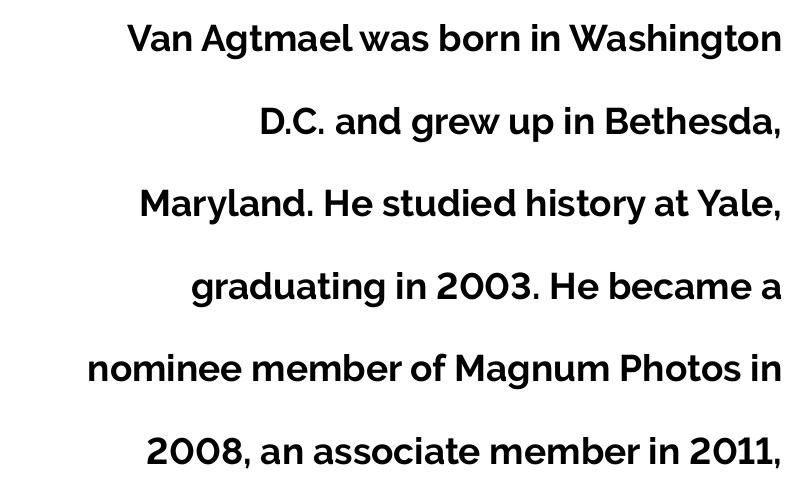
{"serif": "no", "italic": "no", "bold": "yes", "weight": "bold", "width": "normal", "stroke_contrast": "low", "x_height": "medium", "monospaced": "no", "underline": "no", "align": "right", "line_spacing": "loose", "line_spacing_ratio": 2.23, "letter_spacing": "normal", "letter_spacing_em": 0.0, "glyph_px": 37}
